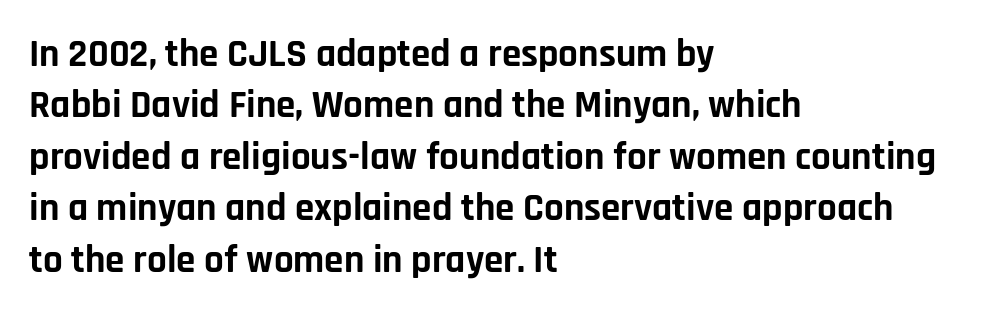
Decoration check: the copy has no underline. These lines are rendered in a variable-pitch font. The type is set solid horizontally, with unmodified tracking. A classic flush-left, rag-right setting is used for this passage.
